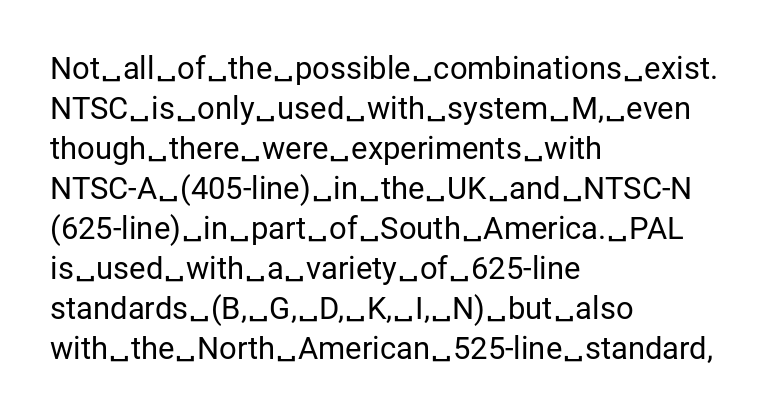
{"serif": "no", "italic": "no", "bold": "no", "weight": "regular", "width": "normal", "stroke_contrast": "low", "x_height": "medium", "monospaced": "no", "underline": "no", "align": "left", "line_spacing": "normal", "line_spacing_ratio": 1.29, "letter_spacing": "normal", "letter_spacing_em": 0.0, "glyph_px": 31}
